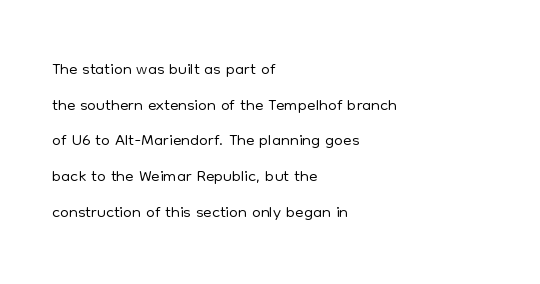
The image shows 25 px text type, upright; set left-aligned, normal line spacing (1.43x), normal letter spacing, not underlined.
